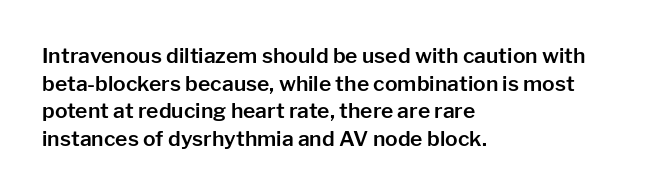
Every character sits straight up, as roman type does. Decoration check: the copy has no underline. A normal amount of white space separates one row of letters from the next. The passage shown has conventional tracking throughout.
